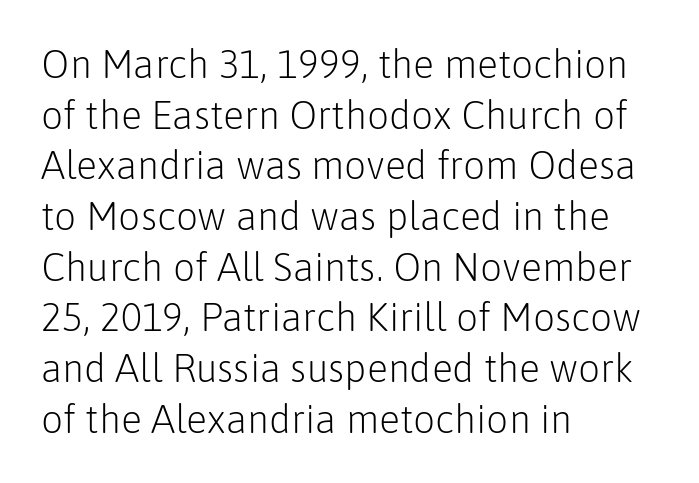
{"serif": "no", "italic": "no", "bold": "no", "weight": "light", "width": "normal", "stroke_contrast": "low", "x_height": "medium", "monospaced": "no", "underline": "no", "align": "left", "line_spacing": "normal", "line_spacing_ratio": 1.3, "letter_spacing": "normal", "letter_spacing_em": 0.0, "glyph_px": 39}
